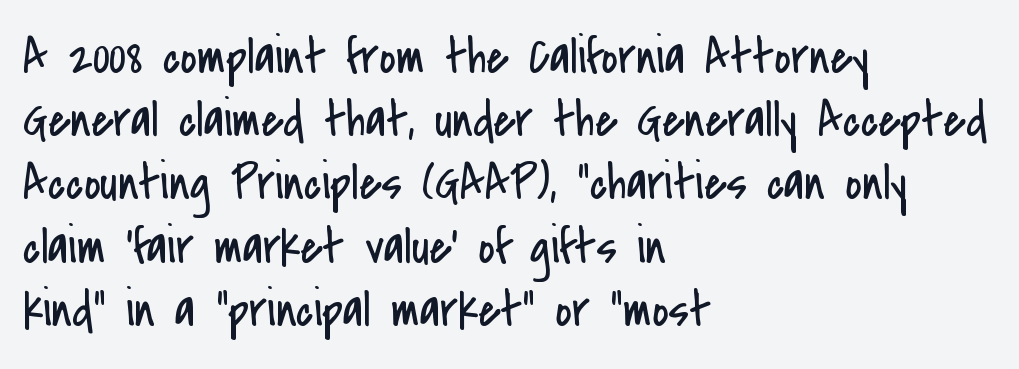
{"serif": "no", "italic": "no", "bold": "no", "weight": "regular", "width": "condensed", "stroke_contrast": "low", "x_height": "small", "monospaced": "no", "underline": "no", "align": "left", "line_spacing_ratio": 1.24, "letter_spacing": "normal", "letter_spacing_em": 0.0, "glyph_px": 51}
